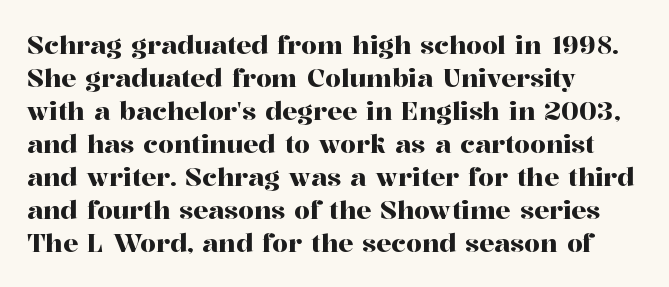
{"italic": "no", "underline": "no", "align": "left", "line_spacing": "normal", "line_spacing_ratio": 1.32, "letter_spacing": "normal", "letter_spacing_em": 0.0, "glyph_px": 25}
